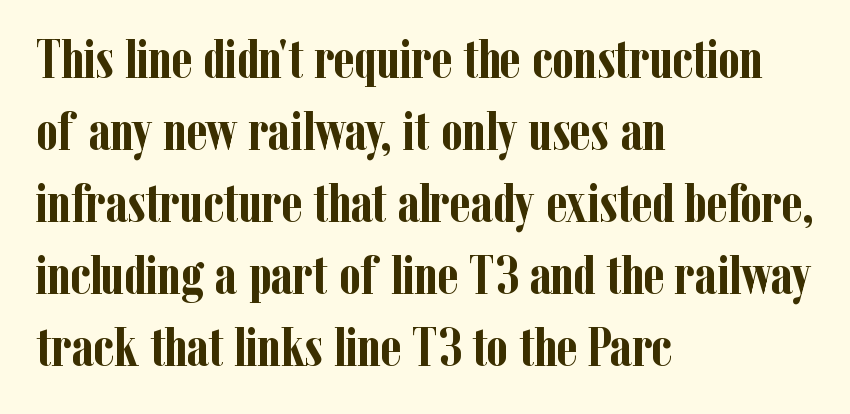
As a designer I'd log this as weight 700, bold. Words appear dense and cohesive because spacing is normal. I'd call this a serif setting — the letters wear small feet. Line beginnings align vertically; line endings do not. Style check: upright. The lines sit at an ordinary, default distance from one another.
